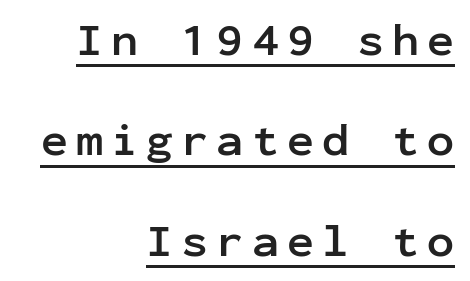
Reading down the block, your eye finds every line finishing at a fixed right position. Beneath each row of characters lies a ruled line. These words are printed bold, with thick strokes throughout. Horizontal bands of white between lines are thick stripes.
